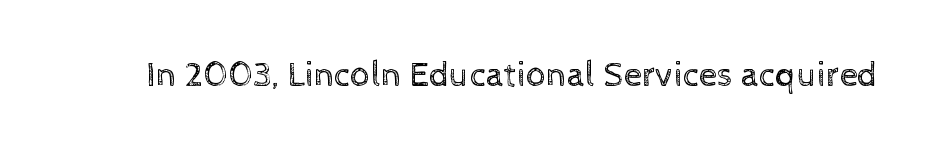
The image shows 36 px regular-weight type, upright; set normal letter spacing, not underlined; a medium x-height.
